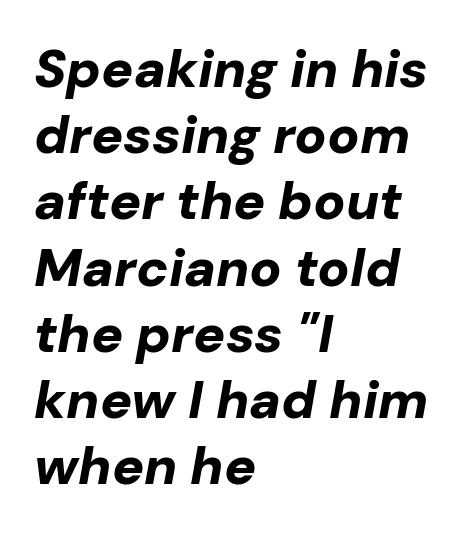
{"italic": "yes", "lean": "right", "slant_degrees": 10, "bold": "yes", "weight": "bold", "width": "normal", "stroke_contrast": "low", "x_height": "medium", "monospaced": "no", "underline": "no", "align": "left", "line_spacing": "normal", "line_spacing_ratio": 1.25, "letter_spacing": "normal", "letter_spacing_em": 0.0, "glyph_px": 53}
